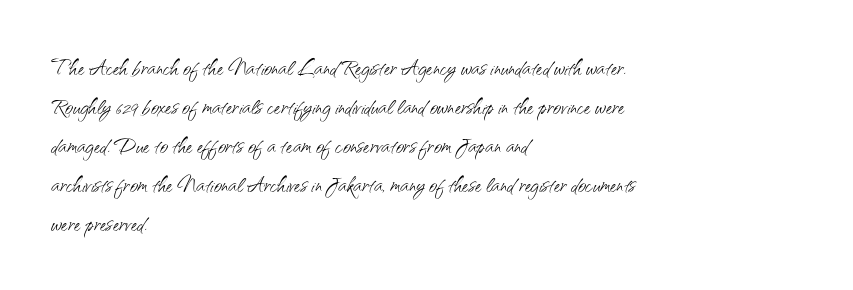
Each row of text sits above clean, open space. The weight tops out at a normal text grade. The designer left line spacing at the default.
